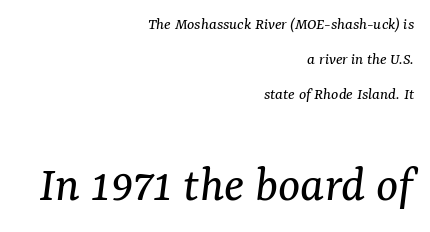
A typesetter would call this zero additional tracking. The paragraph has a hard right edge and a soft left edge. Nothing heavy about these letters — not bold at all. Does the bottom block carry the larger type? Yes, it does. Serif or sans? Serif — the stroke terminals have little feet.
